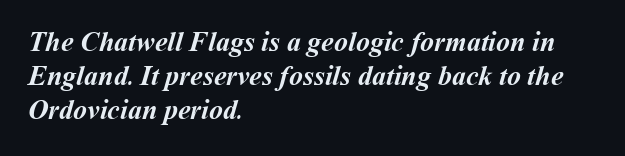
The image shows 28 px semibold type; set left-aligned, line spacing 1.21x, normal letter spacing, not underlined; medium stroke contrast and a medium x-height.
